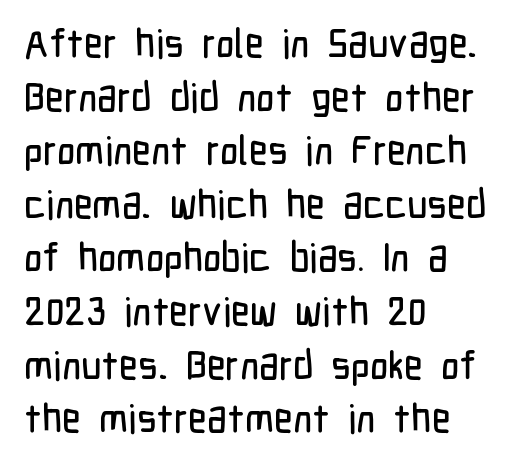
{"serif": "no", "italic": "no", "width": "condensed", "stroke_contrast": "low", "x_height": "medium", "monospaced": "no", "underline": "no", "align": "left", "line_spacing": "normal", "line_spacing_ratio": 1.34, "letter_spacing": "normal", "letter_spacing_em": 0.0, "glyph_px": 40}
